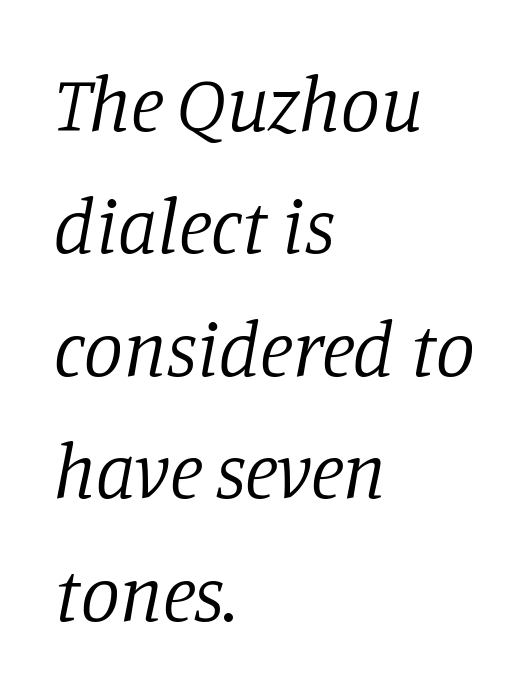
Spacing between characters is what you'd get straight out of the box. A typesetter would call this proportional, since set widths differ per character. No extra ink here — the face is not bold. Normally led — the rows are evenly, conventionally spaced.
